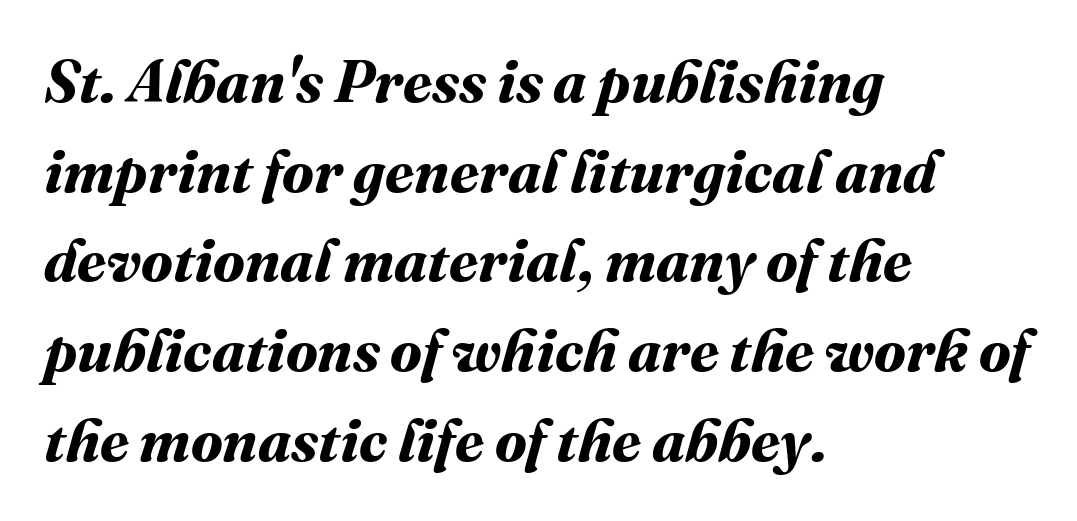
Q: Is the text bold? A: Yes.
Q: Is the text underlined? A: No.
Q: How is the paragraph aligned? A: Left-aligned.
Q: Is the spacing between letters normal or unusually wide? A: Normal.
Q: Is the spacing between lines tight, normal or loose? A: Normal.
Q: Width (condensed, normal, or wide)? A: Normal.
Q: Stroke contrast? A: Medium.
Q: x-height? A: Medium.
Q: Monospaced? A: No.
